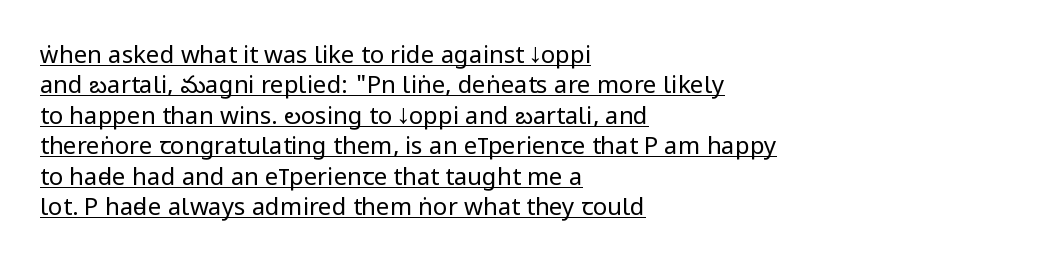
The image shows 24 px text type, upright; set left-aligned, normal line spacing (1.27x), normal letter spacing, underlined.
